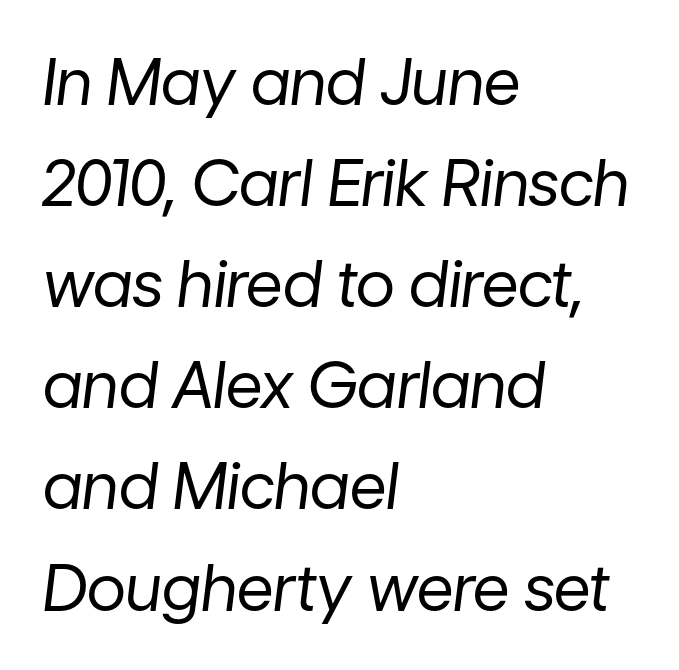
{"italic": "yes", "lean": "right", "slant_degrees": 7, "bold": "no", "weight": "regular", "width": "normal", "stroke_contrast": "low", "x_height": "medium", "monospaced": "no", "underline": "no", "align": "left", "line_spacing": "normal", "line_spacing_ratio": 1.58, "letter_spacing": "normal", "letter_spacing_em": 0.0, "glyph_px": 64}
